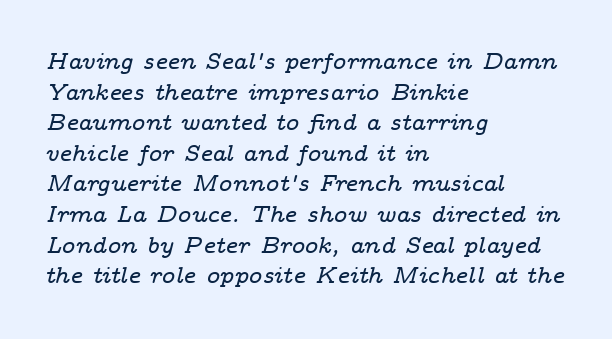
The image shows 23 px text type, italic (leaning right); set left-aligned, normal line spacing (1.33x), normal letter spacing, not underlined.
